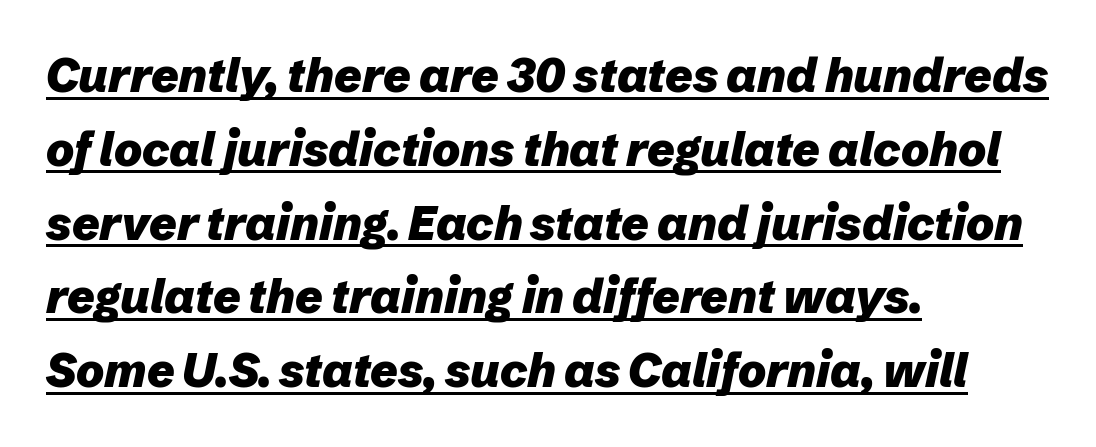
The image shows 47 px heavy type, italic (leaning right); set left-aligned, normal line spacing (1.57x), normal letter spacing, underlined; low stroke contrast and a medium x-height.
